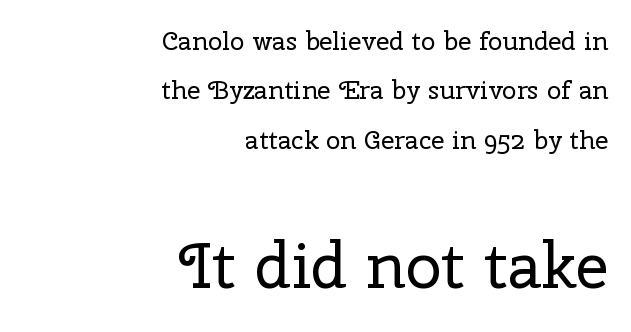
Q: Is the text bold? A: No.
Q: Is the text italic (slanted)? A: No, it is upright.
Q: Is the typeface a serif or a sans-serif typeface? A: Serif.
Q: Is the text underlined? A: No.
Q: How is the paragraph aligned? A: Right-aligned.
Q: Is the spacing between letters normal or unusually wide? A: Normal.
Q: Is the spacing between lines tight, normal or loose? A: Loose.
Q: Which block of text is set in a larger size, the first (top) or the second (bottom)? A: The second (bottom) one.
Q: Width (condensed, normal, or wide)? A: Normal.
Q: Stroke contrast? A: Low.
Q: x-height? A: Medium.
Q: Monospaced? A: No.
